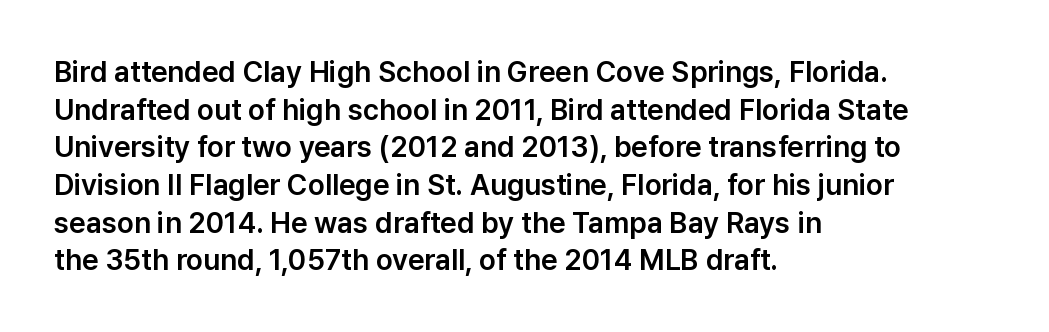
{"serif": "no", "italic": "no", "width": "normal", "stroke_contrast": "low", "x_height": "medium", "monospaced": "no", "underline": "no", "align": "left", "line_spacing": "normal", "line_spacing_ratio": 1.3, "letter_spacing": "normal", "letter_spacing_em": 0.0, "glyph_px": 29}
